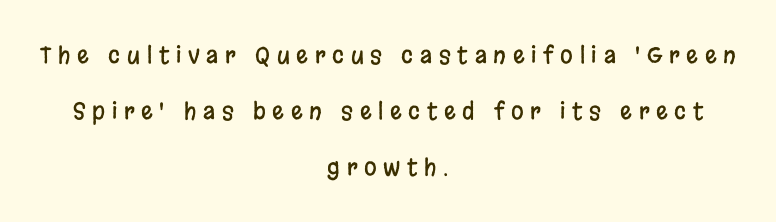
Q: Is the text italic (slanted)? A: No, it is upright.
Q: Is the text underlined? A: No.
Q: How is the paragraph aligned? A: Centered.
Q: Is the spacing between letters normal or unusually wide? A: Unusually wide.
Q: Is the spacing between lines tight, normal or loose? A: Loose.
